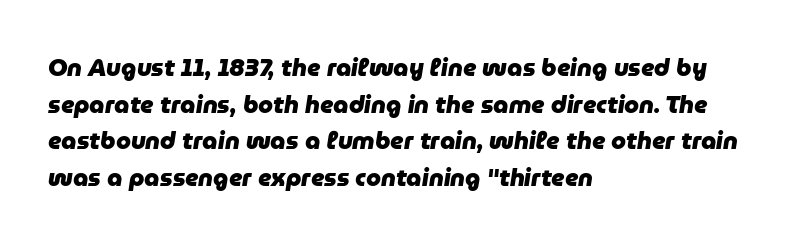
{"italic": "yes", "lean": "right", "slant_degrees": 9, "bold": "yes", "underline": "no", "align": "left", "line_spacing": "normal", "line_spacing_ratio": 1.53, "letter_spacing": "normal", "letter_spacing_em": 0.0, "glyph_px": 24}
